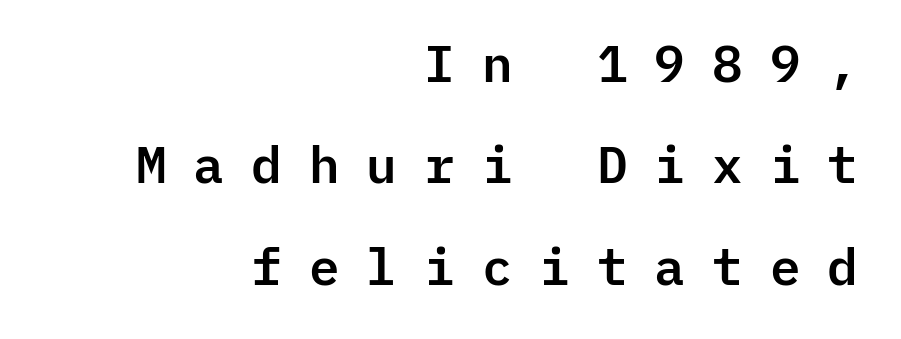
Q: Is the text italic (slanted)? A: No, it is upright.
Q: Is the typeface a serif or a sans-serif typeface? A: Sans-serif.
Q: Is the text underlined? A: No.
Q: How is the paragraph aligned? A: Right-aligned.
Q: Is the spacing between letters normal or unusually wide? A: Unusually wide.
Q: Is the spacing between lines tight, normal or loose? A: Loose.
Q: Width (condensed, normal, or wide)? A: Normal.
Q: Stroke contrast? A: Low.
Q: x-height? A: Medium.
Q: Monospaced? A: Yes.
